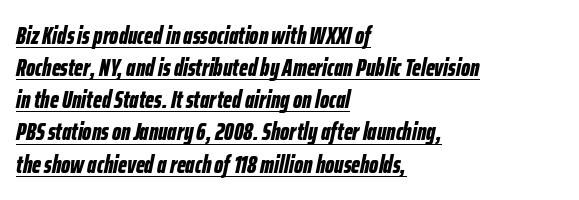
Q: Is the text bold? A: Yes.
Q: Is the text italic (slanted)? A: Yes, it leans right by about 12 degrees.
Q: Is the text underlined? A: Yes.
Q: How is the paragraph aligned? A: Left-aligned.
Q: Is the spacing between letters normal or unusually wide? A: Normal.
Q: Is the spacing between lines tight, normal or loose? A: Normal.
